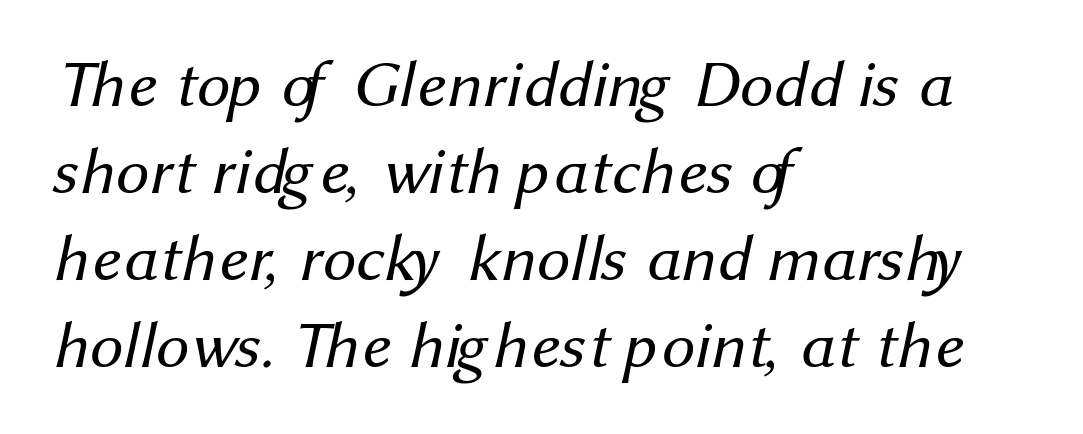
Are there feet on the stems? There aren't — it's a sans. Does extra space separate the letters? No, they use regular spacing. Any mark beneath the type? The region is blank. Compared with a typical body face, this is equally light or lighter still. Horizontal bands of white between lines are of average thickness.
